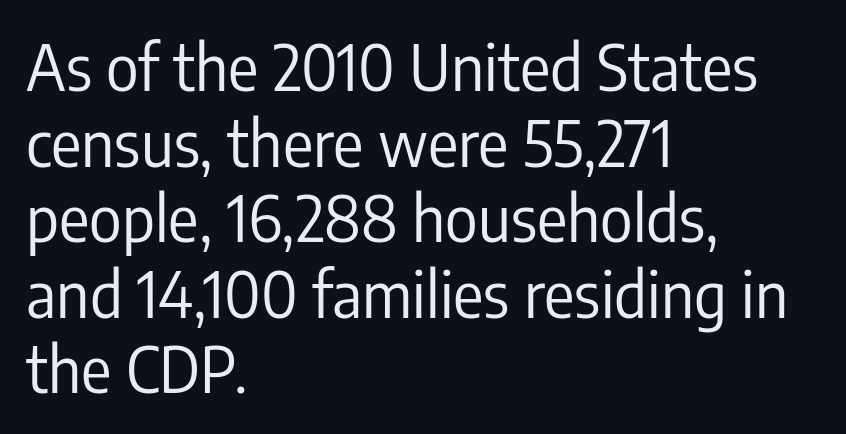
The image shows 63 px regular-weight, condensed sans-serif type, upright; set left-aligned, line spacing 1.2x, normal letter spacing, not underlined; low stroke contrast and a medium x-height.
